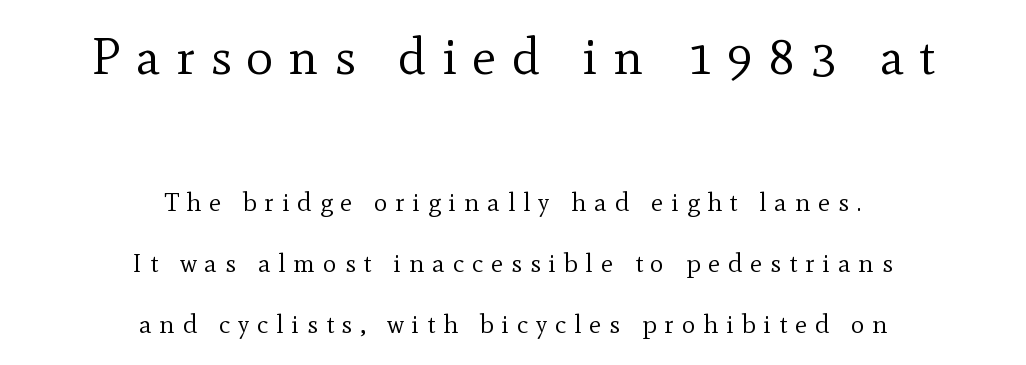
Descenders are the only things crossing below the line. The font's upright variant was chosen for this text. A quiet, ordinary-to-light weight characterises the typeface. You could only call the tracking loose — the letters float apart.
